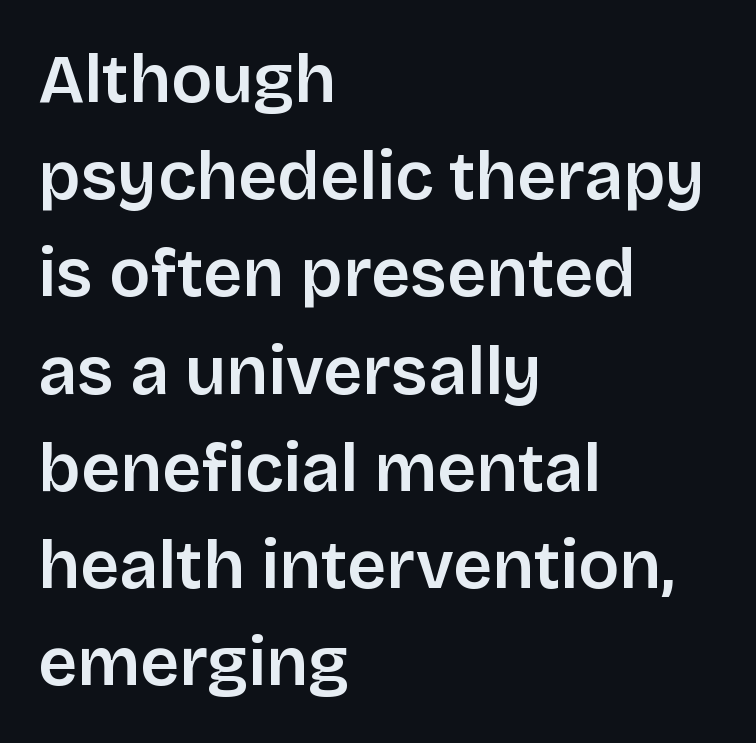
The image shows 68 px semibold sans-serif type, upright; set left-aligned, normal line spacing (1.43x), normal letter spacing, not underlined; low stroke contrast and a large x-height.
